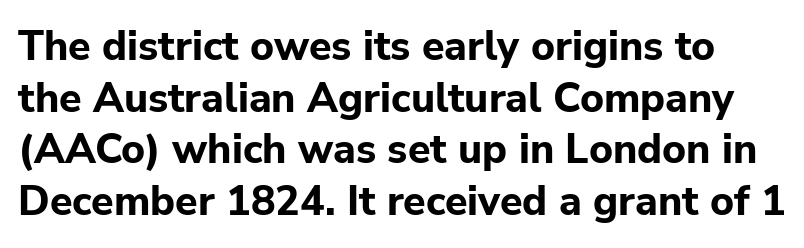
Tracking value appears to be zero — textbook default spacing. A clean baseline with only descenders dipping below it. Successive baselines arrive at the customary interval. The specimen reads as upright at a glance. The face used here is proportionally spaced, like ordinary book or web type. The sample has been set heavy, in full bold.
